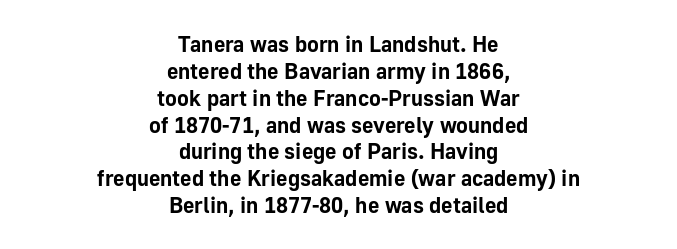
How are the letters spaced? Ordinarily, with no added tracking. Summary of weight: heavy, a full bold. The typesetter chose a symmetrical, centered arrangement here. The area under the type is left untouched. Tall strokes in this sample are plumb rather than angled.
